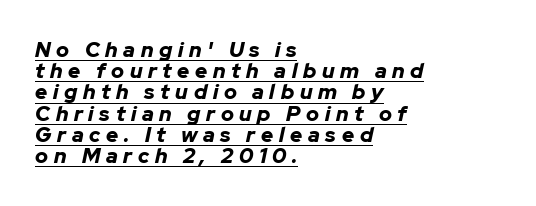
The image shows 21 px bold type, italic (leaning right); set left-aligned, tight line spacing (1.01x), unusually wide letter spacing (+0.27 em), underlined.
